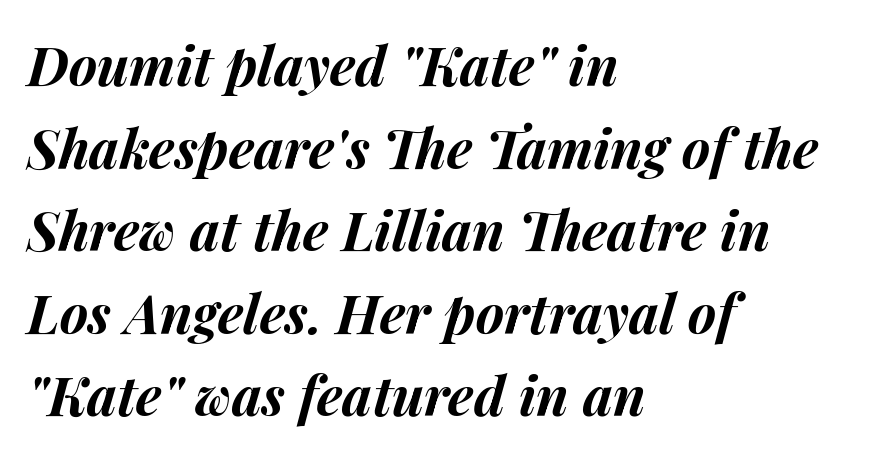
Q: Is the text bold? A: Yes.
Q: Is the text italic (slanted)? A: Yes, it leans right by about 14 degrees.
Q: Is the text underlined? A: No.
Q: How is the paragraph aligned? A: Left-aligned.
Q: Is the spacing between letters normal or unusually wide? A: Normal.
Q: Is the spacing between lines tight, normal or loose? A: Normal.
Q: Width (condensed, normal, or wide)? A: Normal.
Q: Stroke contrast? A: Medium.
Q: x-height? A: Medium.
Q: Monospaced? A: No.
